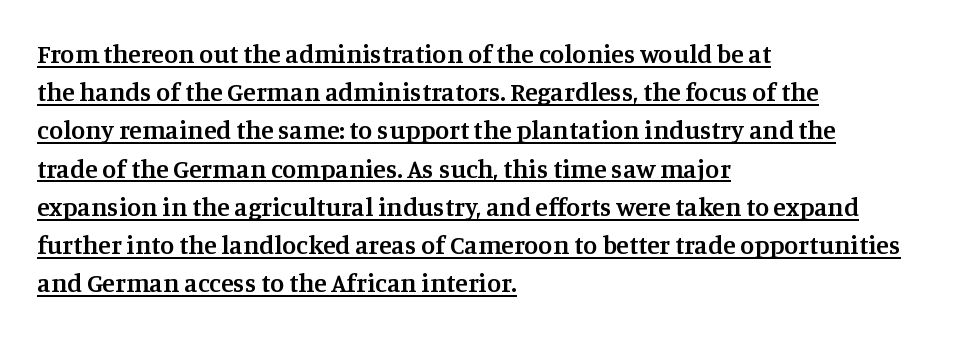
The letters sit at their default tracking, neither squeezed nor spread. The words here are underlined. The face used here is a semibold: visibly heavier than regular, lighter than bold. Students, observe: this is what conventionally led text looks like. Posture: upright roman. Each line starts at the same left margin while the right side varies.
